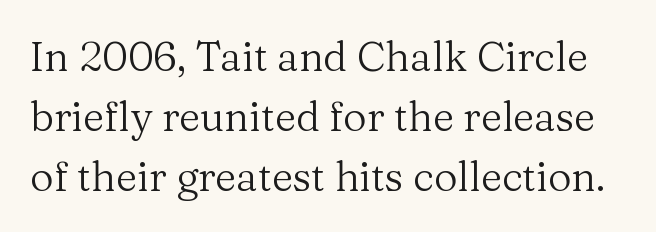
{"serif": "yes", "italic": "no", "bold": "no", "weight": "regular", "width": "normal", "stroke_contrast": "medium", "x_height": "medium", "monospaced": "no", "underline": "no", "line_spacing": "normal", "line_spacing_ratio": 1.46, "letter_spacing": "normal", "letter_spacing_em": 0.0, "glyph_px": 41}
